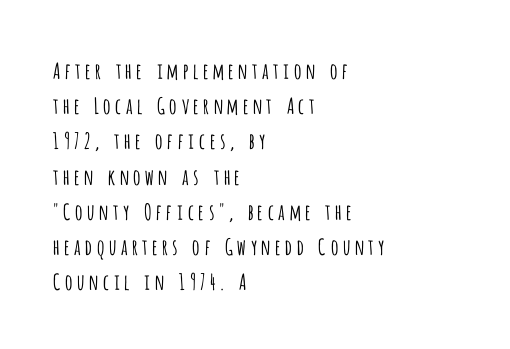
Q: Is the text bold? A: No.
Q: Is the text italic (slanted)? A: No, it is upright.
Q: Is the text underlined? A: No.
Q: How is the paragraph aligned? A: Left-aligned.
Q: Is the spacing between lines tight, normal or loose? A: Normal.
